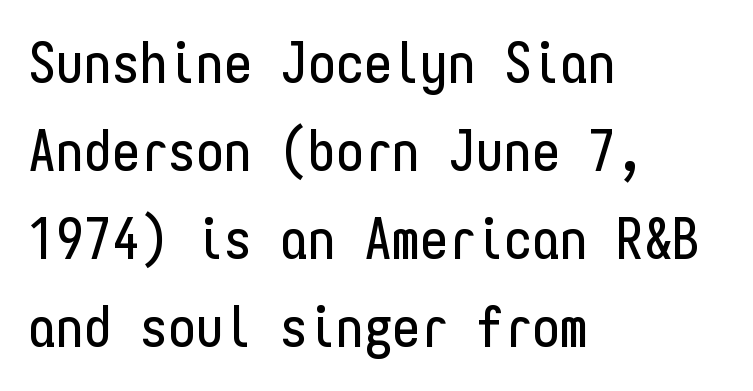
Q: Is the text italic (slanted)? A: No, it is upright.
Q: Is the typeface a serif or a sans-serif typeface? A: Sans-serif.
Q: Is the text underlined? A: No.
Q: How is the paragraph aligned? A: Left-aligned.
Q: Is the spacing between letters normal or unusually wide? A: Normal.
Q: Is the spacing between lines tight, normal or loose? A: Normal.
Q: Width (condensed, normal, or wide)? A: Condensed.
Q: Stroke contrast? A: Low.
Q: x-height? A: Medium.
Q: Monospaced? A: Yes.
